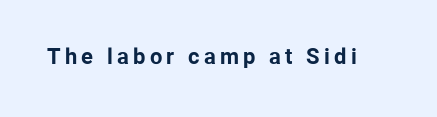
{"italic": "no", "bold": "yes", "underline": "no", "glyph_px": 22}
